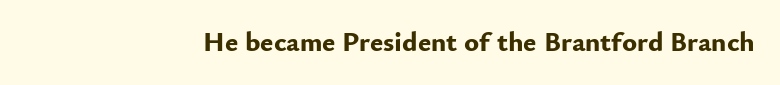
Q: Is the text bold? A: Yes.
Q: Is the text italic (slanted)? A: No, it is upright.
Q: Is the typeface a serif or a sans-serif typeface? A: Sans-serif.
Q: Is the text underlined? A: No.
Q: Is the spacing between letters normal or unusually wide? A: Normal.
Q: Width (condensed, normal, or wide)? A: Normal.
Q: Stroke contrast? A: Low.
Q: x-height? A: Small.
Q: Monospaced? A: No.
